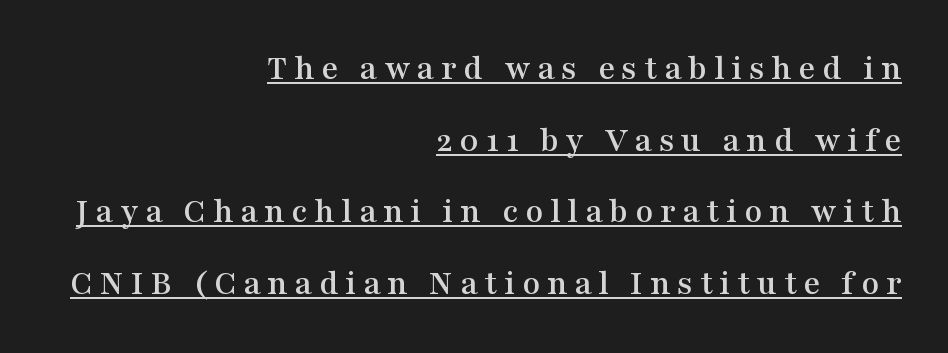
Q: Is the text italic (slanted)? A: No, it is upright.
Q: Is the typeface a serif or a sans-serif typeface? A: Serif.
Q: Is the text underlined? A: Yes.
Q: How is the paragraph aligned? A: Right-aligned.
Q: Is the spacing between lines tight, normal or loose? A: Loose.
Q: Width (condensed, normal, or wide)? A: Wide.
Q: Stroke contrast? A: Medium.
Q: x-height? A: Medium.
Q: Monospaced? A: No.
